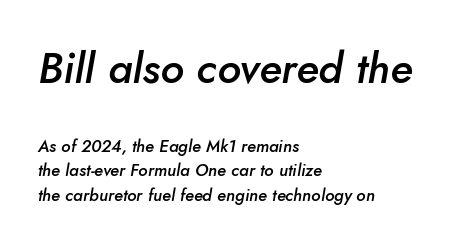
Q: Is the text bold? A: Semi-bold.
Q: Is the text italic (slanted)? A: Yes, it leans right by about 10 degrees.
Q: Is the text underlined? A: No.
Q: How is the paragraph aligned? A: Left-aligned.
Q: Is the spacing between letters normal or unusually wide? A: Normal.
Q: Is the spacing between lines tight, normal or loose? A: Normal.
Q: Which block of text is set in a larger size, the first (top) or the second (bottom)? A: The first (top) one.
Q: Width (condensed, normal, or wide)? A: Normal.
Q: Stroke contrast? A: Low.
Q: x-height? A: Small.
Q: Monospaced? A: No.
